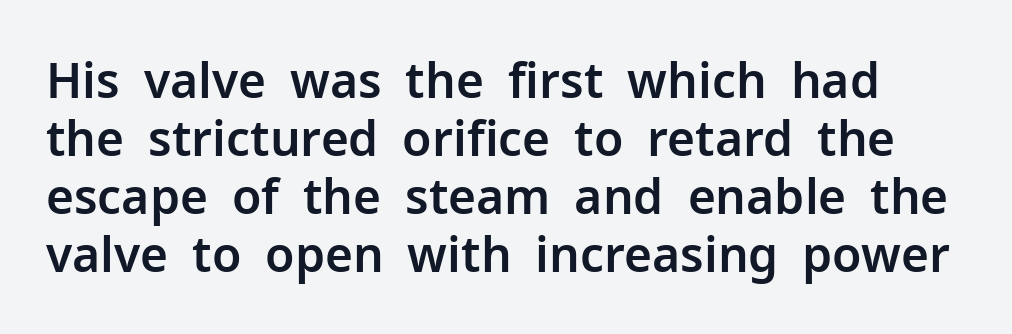
{"serif": "no", "italic": "no", "width": "normal", "stroke_contrast": "low", "x_height": "medium", "monospaced": "no", "underline": "no", "line_spacing_ratio": 1.21, "letter_spacing": "normal", "letter_spacing_em": 0.0, "glyph_px": 48}
